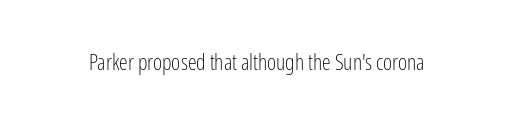
The space directly below the letters is spotless. Quick note: not italic, upright. The line texture is even and compact thanks to regular tracking. These glyphs show unthickened strokes, regular width or finer.
